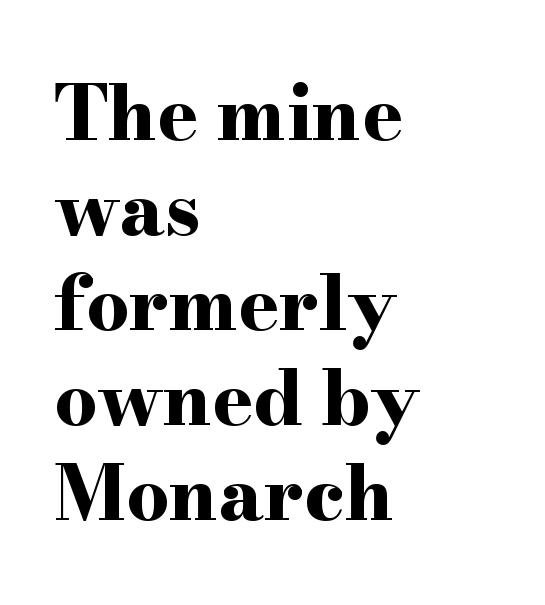
{"serif": "yes", "italic": "no", "bold": "yes", "weight": "bold", "width": "wide", "stroke_contrast": "high", "x_height": "small", "monospaced": "no", "underline": "no", "align": "left", "line_spacing": "normal", "line_spacing_ratio": 1.25, "letter_spacing": "normal", "letter_spacing_em": 0.0, "glyph_px": 76}
